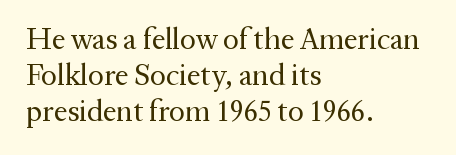
Q: Is the text bold? A: No.
Q: Is the text italic (slanted)? A: No, it is upright.
Q: Is the typeface a serif or a sans-serif typeface? A: Serif.
Q: Is the text underlined? A: No.
Q: How is the paragraph aligned? A: Left-aligned.
Q: Is the spacing between letters normal or unusually wide? A: Normal.
Q: Width (condensed, normal, or wide)? A: Normal.
Q: Stroke contrast? A: Medium.
Q: x-height? A: Medium.
Q: Monospaced? A: No.
